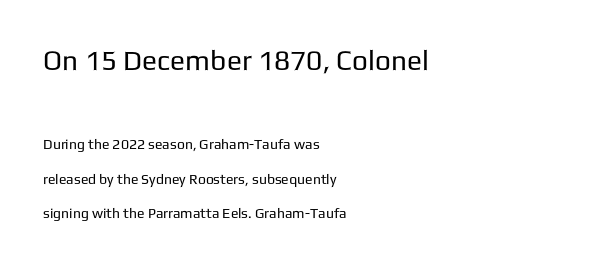
The image shows 28 px regular-weight sans-serif type, upright; set left-aligned, loose line spacing (2.48x), normal letter spacing, not underlined; the first (top) block is 2.0x larger; low stroke contrast and a medium x-height.
